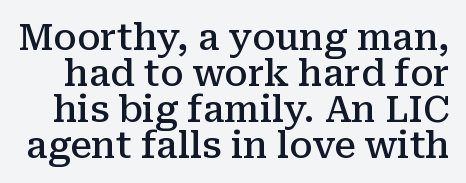
{"serif": "yes", "italic": "no", "bold": "semi", "weight": "semibold", "width": "normal", "stroke_contrast": "medium", "x_height": "medium", "monospaced": "no", "underline": "no", "line_spacing": "tight", "line_spacing_ratio": 1.0, "letter_spacing": "normal", "letter_spacing_em": 0.0, "glyph_px": 36}
